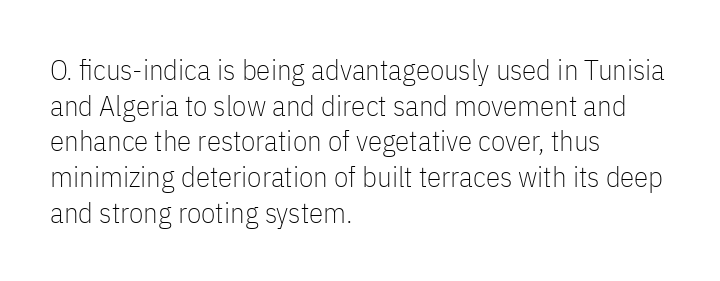
{"serif": "no", "italic": "no", "bold": "no", "weight": "thin", "width": "condensed", "stroke_contrast": "low", "x_height": "medium", "monospaced": "no", "underline": "no", "align": "left", "line_spacing_ratio": 1.23, "letter_spacing": "normal", "letter_spacing_em": 0.0, "glyph_px": 29}
